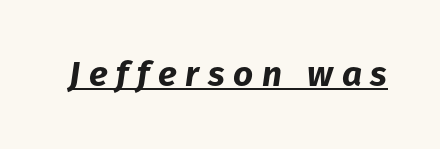
{"italic": "yes", "lean": "right", "slant_degrees": 8, "bold": "yes", "weight": "bold", "width": "normal", "stroke_contrast": "low", "x_height": "medium", "monospaced": "no", "underline": "yes", "letter_spacing": "wide", "letter_spacing_em": 0.25, "glyph_px": 35}
